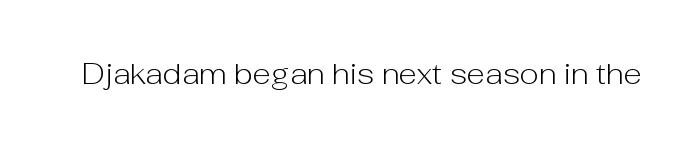
Q: Is the text bold? A: No.
Q: Is the text italic (slanted)? A: No, it is upright.
Q: Is the typeface a serif or a sans-serif typeface? A: Sans-serif.
Q: Is the text underlined? A: No.
Q: Is the spacing between letters normal or unusually wide? A: Normal.
Q: Width (condensed, normal, or wide)? A: Normal.
Q: Stroke contrast? A: Low.
Q: x-height? A: Medium.
Q: Monospaced? A: No.
